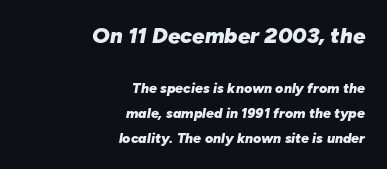
Q: Is the text bold? A: Yes.
Q: Is the text italic (slanted)? A: Yes, it leans right by about 10 degrees.
Q: Is the text underlined? A: No.
Q: How is the paragraph aligned? A: Right-aligned.
Q: Is the spacing between letters normal or unusually wide? A: Normal.
Q: Which block of text is set in a larger size, the first (top) or the second (bottom)? A: The first (top) one.
